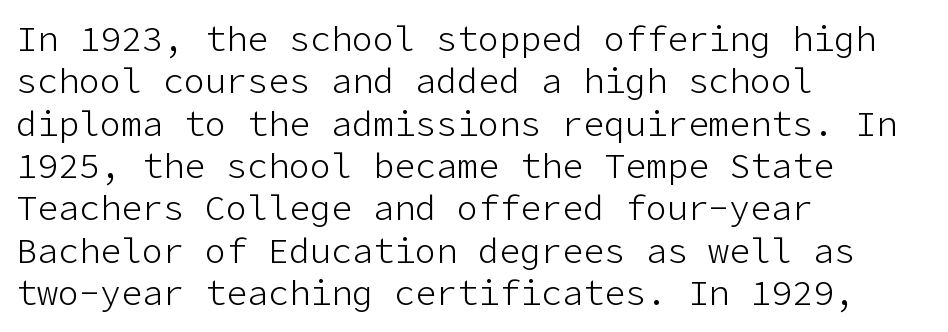
{"serif": "no", "italic": "no", "bold": "no", "weight": "light", "width": "normal", "stroke_contrast": "low", "x_height": "medium", "underline": "no", "align": "left", "line_spacing_ratio": 1.21, "letter_spacing": "normal", "letter_spacing_em": 0.0, "glyph_px": 35}
